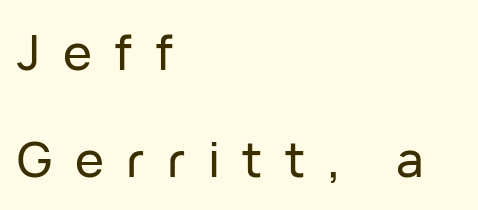
{"serif": "no", "italic": "no", "width": "normal", "stroke_contrast": "low", "x_height": "medium", "monospaced": "no", "underline": "no", "align": "left", "line_spacing": "loose", "line_spacing_ratio": 2.19, "letter_spacing": "wide", "letter_spacing_em": 0.46, "glyph_px": 49}
